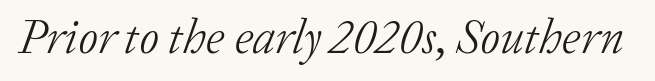
{"serif": "yes", "italic": "yes", "lean": "right", "slant_degrees": 20, "bold": "no", "weight": "light", "width": "normal", "stroke_contrast": "low", "x_height": "medium", "monospaced": "no", "underline": "no", "letter_spacing": "normal", "letter_spacing_em": 0.0, "glyph_px": 48}
